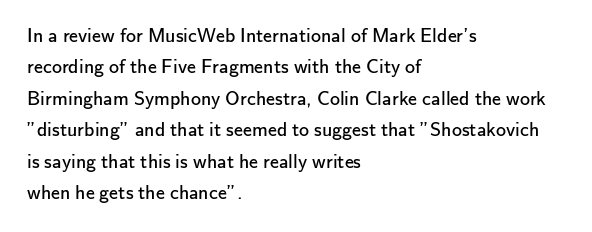
{"italic": "no", "bold": "no", "underline": "no", "align": "left", "line_spacing": "normal", "line_spacing_ratio": 1.57, "letter_spacing": "normal", "letter_spacing_em": 0.0, "glyph_px": 20}
